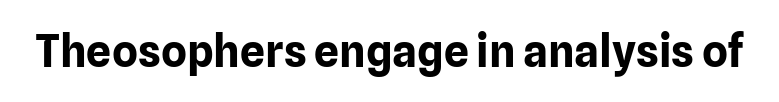
{"serif": "no", "italic": "no", "bold": "yes", "weight": "bold", "width": "normal", "stroke_contrast": "low", "x_height": "medium", "monospaced": "no", "underline": "no", "letter_spacing": "normal", "letter_spacing_em": 0.0, "glyph_px": 44}
